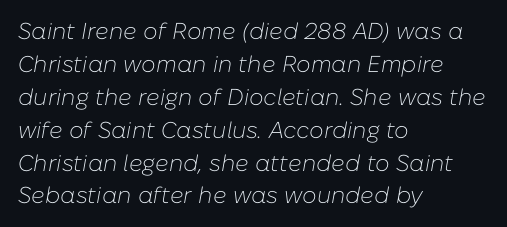
{"italic": "yes", "lean": "right", "slant_degrees": 10, "bold": "no", "underline": "no", "align": "left", "line_spacing": "normal", "line_spacing_ratio": 1.43, "letter_spacing": "normal", "letter_spacing_em": 0.0, "glyph_px": 23}
